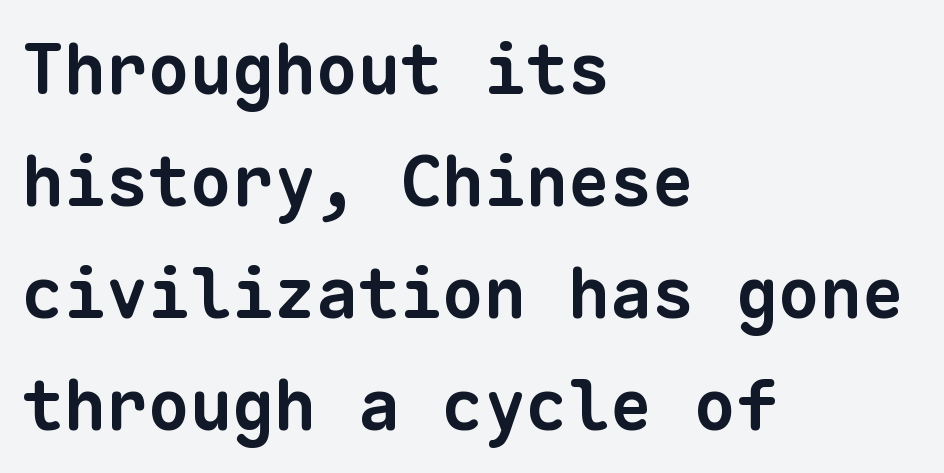
Q: Is the text bold? A: Yes.
Q: Is the typeface a serif or a sans-serif typeface? A: Sans-serif.
Q: Is the text underlined? A: No.
Q: How is the paragraph aligned? A: Left-aligned.
Q: Is the spacing between letters normal or unusually wide? A: Normal.
Q: Is the spacing between lines tight, normal or loose? A: Normal.
Q: Width (condensed, normal, or wide)? A: Normal.
Q: Stroke contrast? A: Low.
Q: x-height? A: Medium.
Q: Monospaced? A: Yes.
